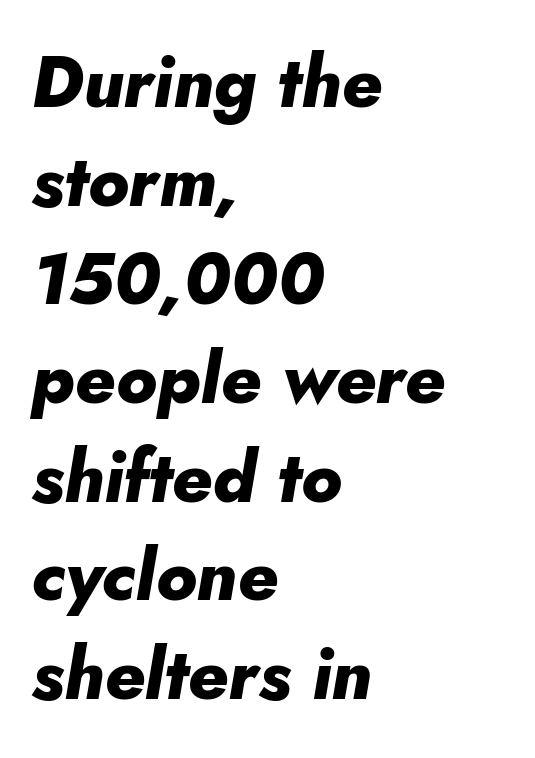
The image shows 71 px heavy type, italic (leaning right); set left-aligned, normal line spacing (1.39x), normal letter spacing, not underlined; low stroke contrast and a small x-height.
